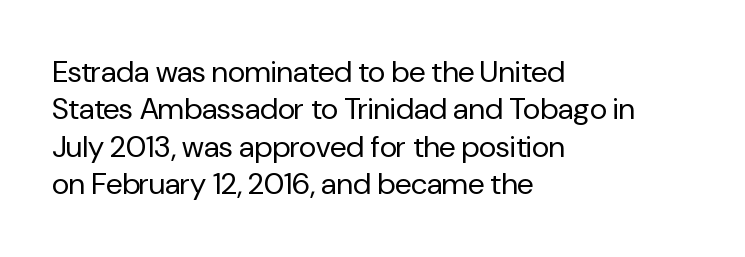
The image shows 30 px regular-weight sans-serif type, upright; set left-aligned, normal line spacing (1.25x), normal letter spacing, not underlined; low stroke contrast and a medium x-height.
